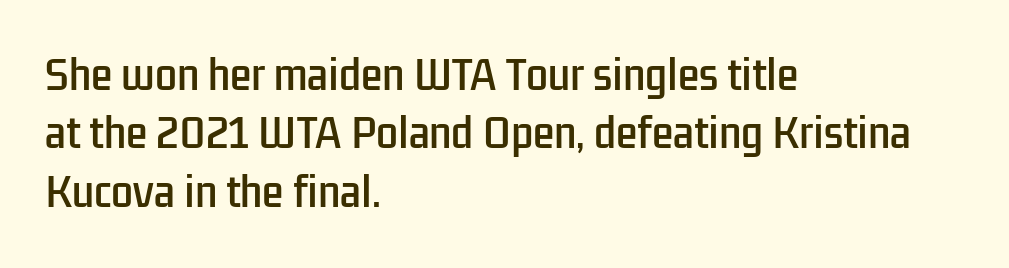
The designer went with a sans here, leaving each stem footless. The lines in this sample share a left origin and differ only in where they stop. A normal amount of white space separates one row of letters from the next. Descenders are the only things crossing below the line. Characters follow at the spacing the type designer built in. This sample has the flowing, uneven cadence of proportional lettering.
